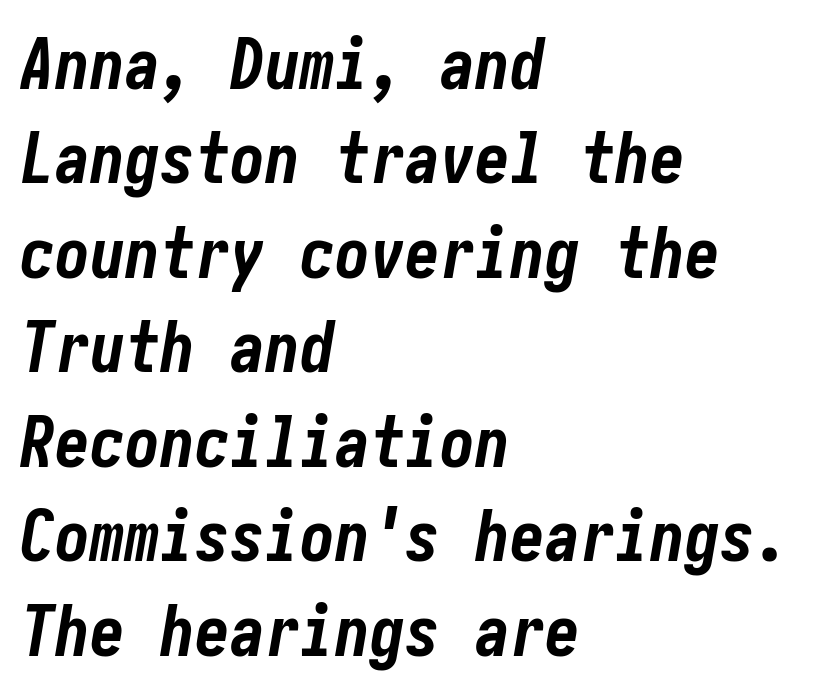
The image shows 70 px bold, condensed type, italic (leaning right); set left-aligned, normal line spacing (1.35x), normal letter spacing, not underlined; low stroke contrast and a medium x-height.
